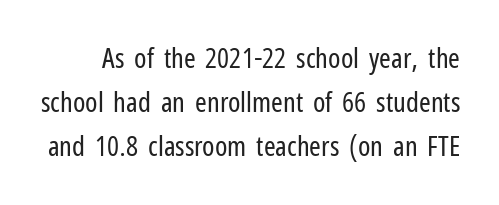
Q: Is the text bold? A: No.
Q: Is the text italic (slanted)? A: No, it is upright.
Q: Is the typeface a serif or a sans-serif typeface? A: Sans-serif.
Q: Is the text underlined? A: No.
Q: Is the spacing between letters normal or unusually wide? A: Normal.
Q: Is the spacing between lines tight, normal or loose? A: Normal.
Q: Width (condensed, normal, or wide)? A: Condensed.
Q: Stroke contrast? A: Low.
Q: x-height? A: Medium.
Q: Monospaced? A: No.
